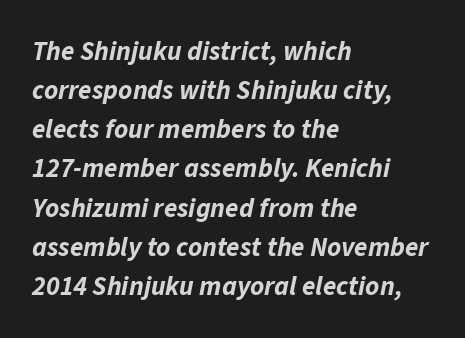
A typesetter would mark this as italic. Caption: multi-line text, flush left, ragged right. You could call the tracking neutral — neither tight nor loose. Vertically, the passage feels balanced, rows spaced as you'd expect.
